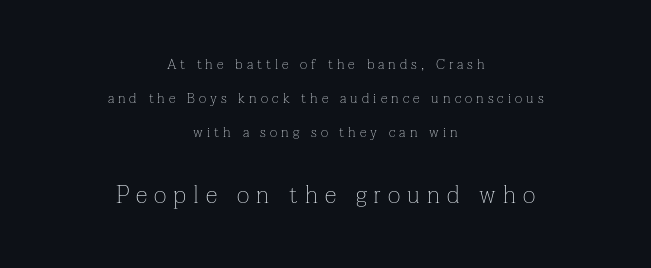
Q: Is the text bold? A: No.
Q: Is the text italic (slanted)? A: No, it is upright.
Q: Is the text underlined? A: No.
Q: How is the paragraph aligned? A: Centered.
Q: Is the spacing between letters normal or unusually wide? A: Unusually wide.
Q: Is the spacing between lines tight, normal or loose? A: Loose.
Q: Which block of text is set in a larger size, the first (top) or the second (bottom)? A: The second (bottom) one.
